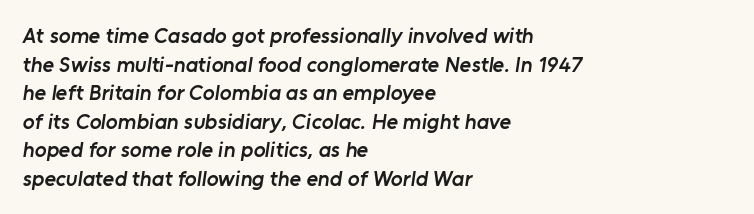
The image shows 22 px text type; set left-aligned, normal line spacing (1.3x), normal letter spacing, not underlined.
